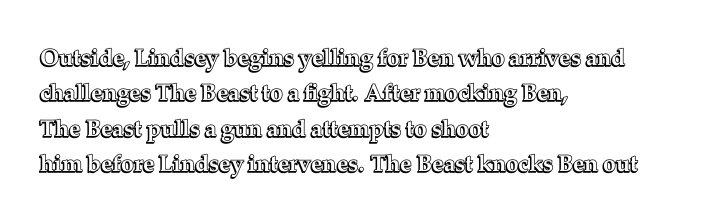
{"italic": "no", "underline": "no", "align": "left", "line_spacing": "normal", "line_spacing_ratio": 1.54, "letter_spacing": "normal", "letter_spacing_em": 0.0, "glyph_px": 23}
